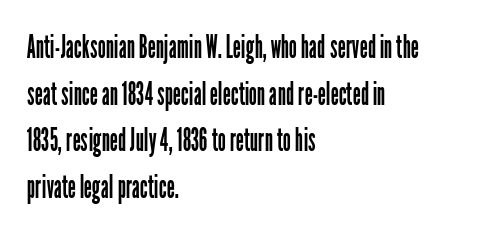
The lettering stays uniformly vertical, giving the passage a roman look. Tracking value appears to be zero — textbook default spacing. Each letter keeps its own natural width here, so spacing adapts to shape. Anything drawn beneath the words? Only blank space.
